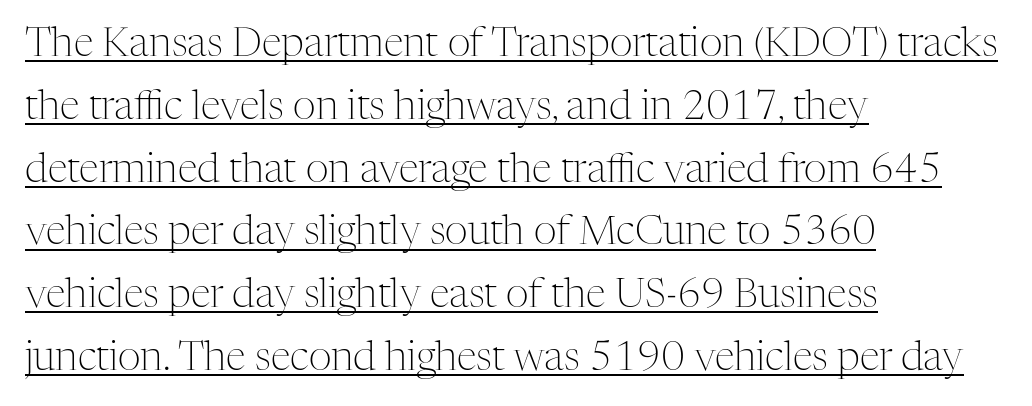
You could call the tracking neutral — neither tight nor loose. Students, observe: this is what conventionally led text looks like. This sample is left-justified, so line endings fall wherever the words run out. A continuous stroke trails under the words, as in a hyperlink.
